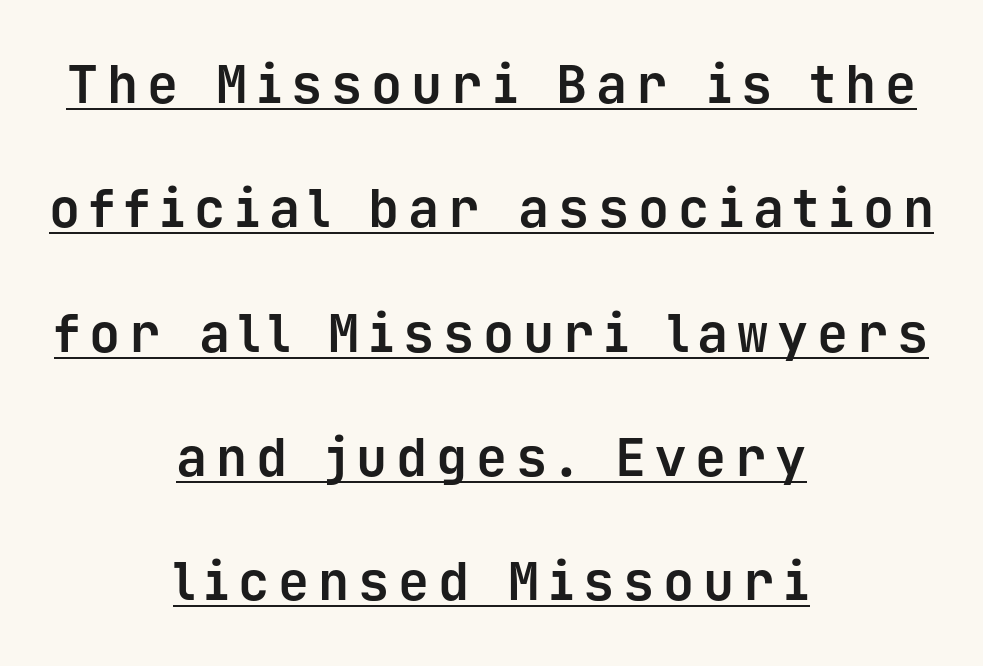
Q: Is the text bold? A: Yes.
Q: Is the text italic (slanted)? A: No, it is upright.
Q: Is the typeface a serif or a sans-serif typeface? A: Sans-serif.
Q: Is the text underlined? A: Yes.
Q: How is the paragraph aligned? A: Centered.
Q: Is the spacing between lines tight, normal or loose? A: Loose.
Q: Width (condensed, normal, or wide)? A: Normal.
Q: Stroke contrast? A: Low.
Q: x-height? A: Medium.
Q: Monospaced? A: Yes.
